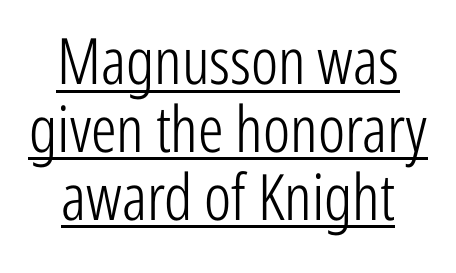
Horizontal bands of white between lines are thin slivers. What stands out about the letter spacing? Nothing — it is the standard amount. Letterform terminals end flat and unadorned throughout the passage. Teacher's note: observe the equal gaps on both sides — that is centered alignment. Upright lettering throughout. Each line of the rendering has a horizontal stroke beneath the glyphs.
